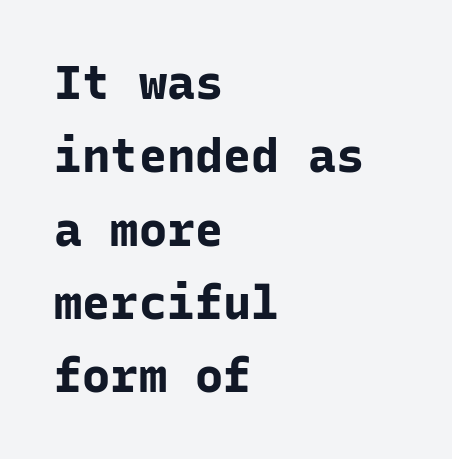
Q: Is the text bold? A: Yes.
Q: Is the text italic (slanted)? A: No, it is upright.
Q: Is the typeface a serif or a sans-serif typeface? A: Sans-serif.
Q: Is the text underlined? A: No.
Q: How is the paragraph aligned? A: Left-aligned.
Q: Is the spacing between letters normal or unusually wide? A: Normal.
Q: Is the spacing between lines tight, normal or loose? A: Normal.
Q: Width (condensed, normal, or wide)? A: Normal.
Q: Stroke contrast? A: Low.
Q: x-height? A: Medium.
Q: Monospaced? A: Yes.
